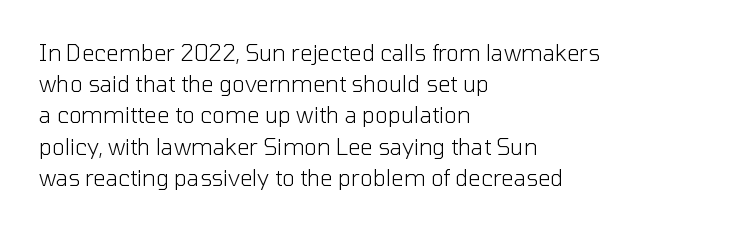
Every row of glyphs begins at an identical x-position on the left. The typesetting does not lean heavy: it is not bold. One glance says typical: line gaps are just what's usual. Underlining? Definitely not there.
